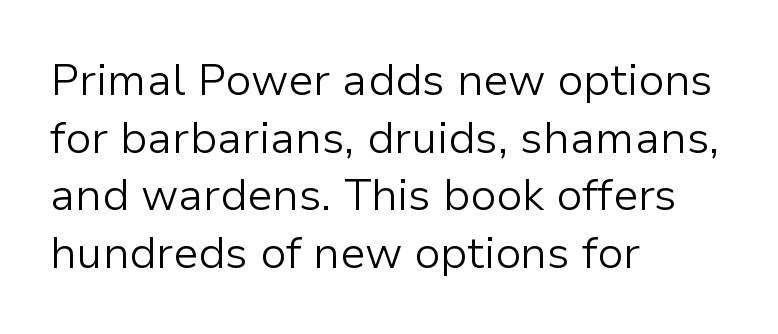
The image shows 44 px light sans-serif type, upright; set left-aligned, normal line spacing (1.31x), normal letter spacing, not underlined; low stroke contrast and a medium x-height.
